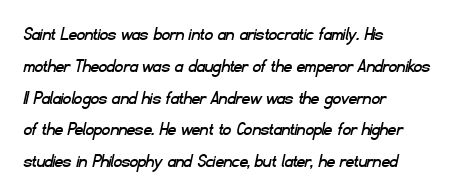
The image shows 20 px text type; set left-aligned, normal line spacing (1.59x), normal letter spacing, not underlined.
